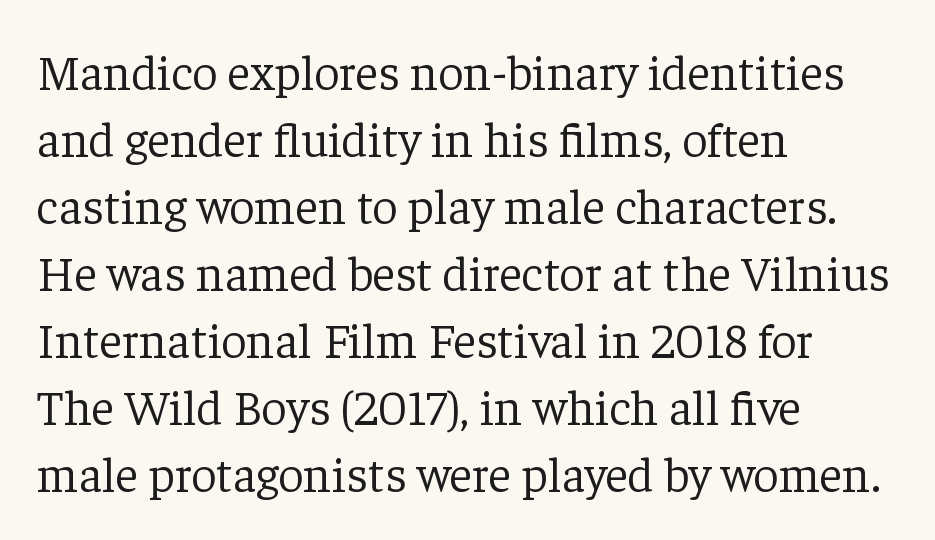
Q: Is the text bold? A: No.
Q: Is the text italic (slanted)? A: No, it is upright.
Q: Is the typeface a serif or a sans-serif typeface? A: Serif.
Q: Is the text underlined? A: No.
Q: How is the paragraph aligned? A: Left-aligned.
Q: Is the spacing between letters normal or unusually wide? A: Normal.
Q: Is the spacing between lines tight, normal or loose? A: Normal.
Q: Width (condensed, normal, or wide)? A: Normal.
Q: Stroke contrast? A: Low.
Q: x-height? A: Medium.
Q: Monospaced? A: No.
